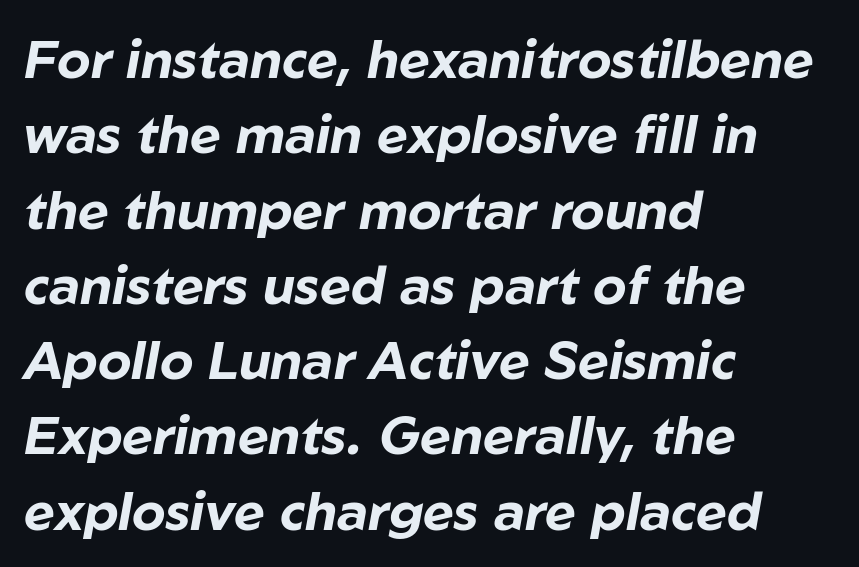
The image shows 53 px bold type, italic (leaning right); set left-aligned, normal line spacing (1.42x), normal letter spacing, not underlined; low stroke contrast and a medium x-height.
